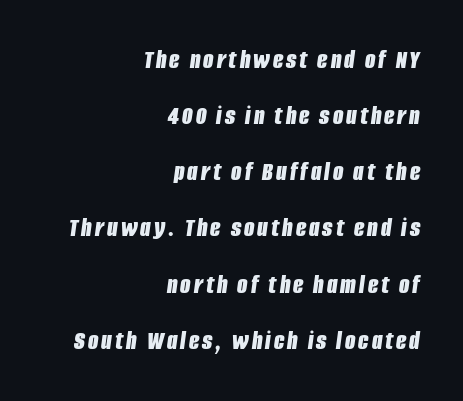
Strong, thick strokes mark this as bold type. Leftover space on each line is placed entirely before the opening word. The glyphs are unaccompanied by any horizontal stroke below them. Interline gaps are noticeably wide in this sample. Does the lettering tilt? It does — this is italic.
